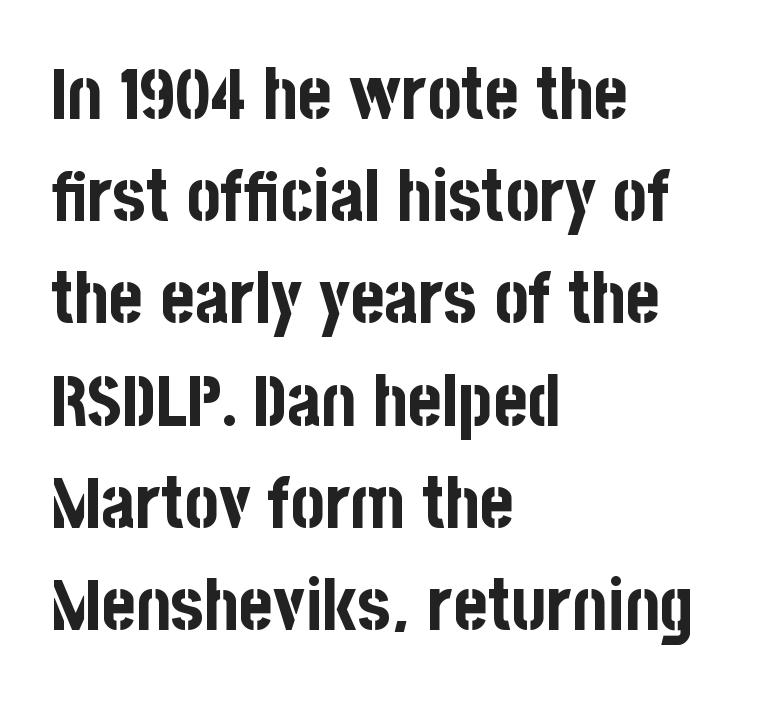
The image shows 72 px bold, condensed sans-serif type, upright; set left-aligned, normal line spacing (1.42x), normal letter spacing, not underlined; low stroke contrast and a large x-height.
